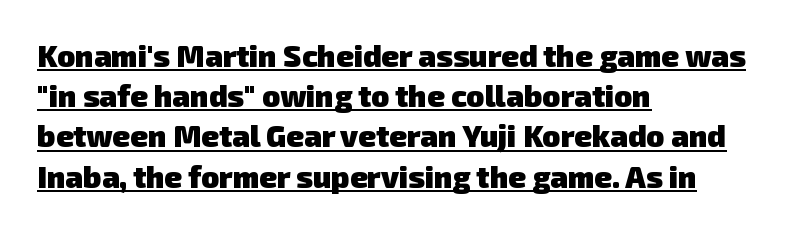
{"serif": "no", "bold": "yes", "weight": "heavy", "width": "normal", "stroke_contrast": "low", "x_height": "medium", "monospaced": "no", "underline": "yes", "align": "left", "line_spacing": "normal", "line_spacing_ratio": 1.34, "letter_spacing": "normal", "letter_spacing_em": 0.0, "glyph_px": 30}
